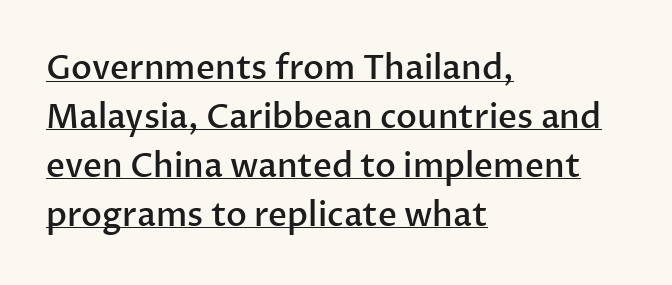
The image shows 33 px semibold sans-serif type, upright; set left-aligned, normal line spacing (1.48x), normal letter spacing, underlined; low stroke contrast and a medium x-height.
